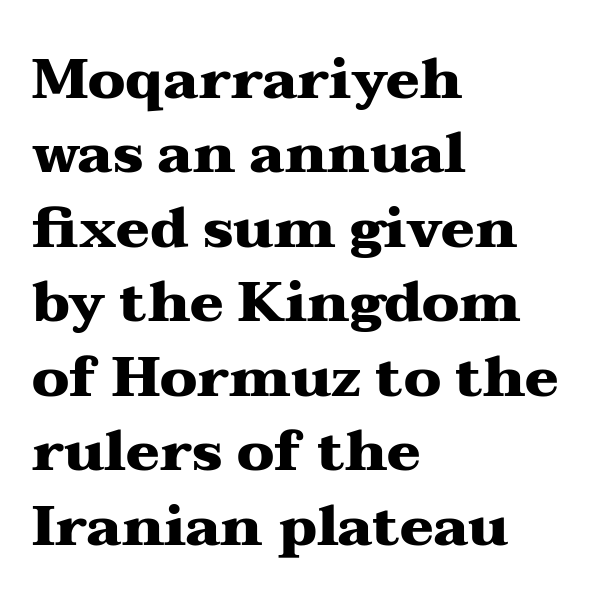
Note the varied advance widths — an 'i' is clearly narrower than an 'm'. Successive baselines arrive at the customary interval. As a designer I'd log this as weight 700, bold. A student would call this left alignment; a typographer would say flush left, rag right. What kind of face is this? One with serifs.
